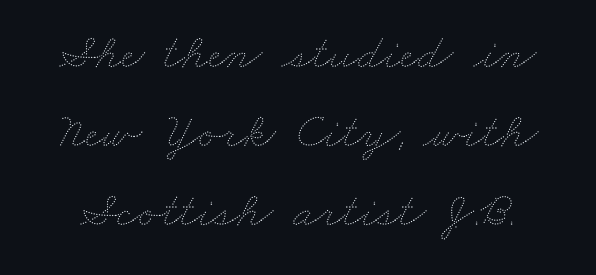
The image shows 50 px thin, wide type; set normal line spacing (1.58x), normal letter spacing, not underlined; medium stroke contrast and a small x-height.
